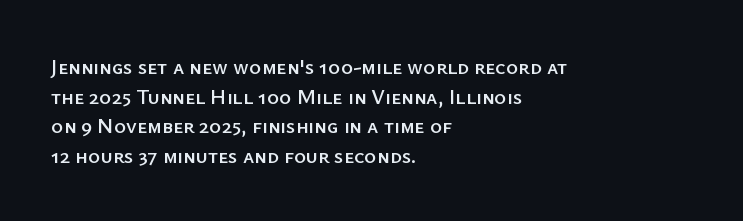
Caption: standard tracking, unaltered. Only glyphs here, with clear space below each row. The line-height multiplier appears to be the usual default. The typography opts for an upright posture over an oblique one. A student would call this left alignment; a typographer would say flush left, rag right.
